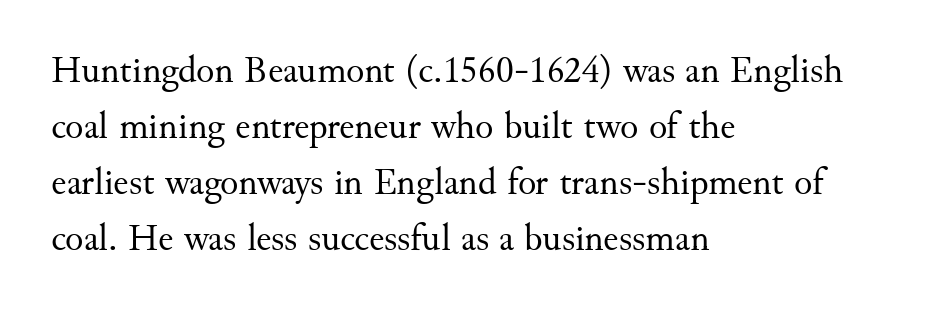
The type is set solid horizontally, with unmodified tracking. Think of a printed novel: that variable character pitch is what you see here. A quiet, ordinary-to-light weight characterises the typeface. The rag falls on the right side of this text block. The string is rendered with underlining switched off.
